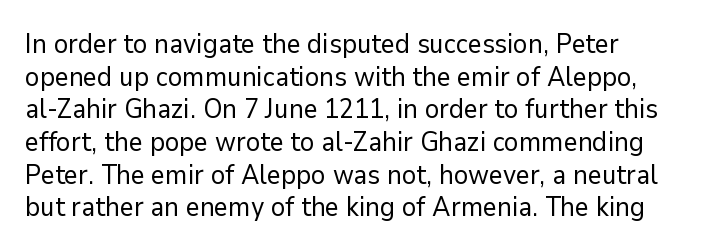
What stands out about the letter spacing? Nothing — it is the standard amount. This is not heavy type; no bold has been used. Just letters on the line, the space beneath them empty. Notice how the stems are strictly vertical — no italics here. This rendering uses left alignment, leaving the right contour irregular.
